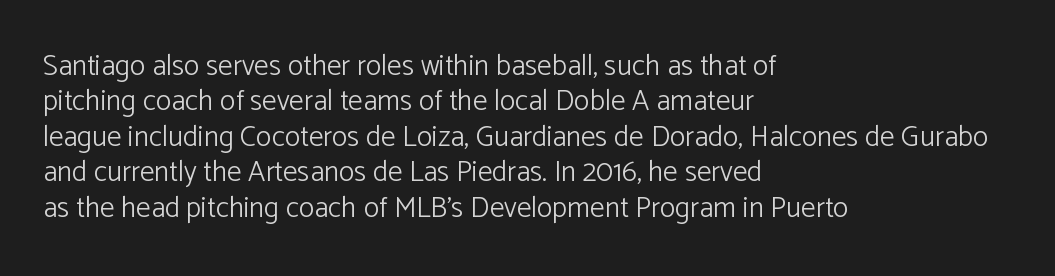
The rag falls on the right side of this text block. The passage shown is typeset with a sans-serif family. Do the letters lean? They stand straight. The gap between lines stays unmarked. Is this a fixed-width face? No — the glyphs have proportional, varying widths.
